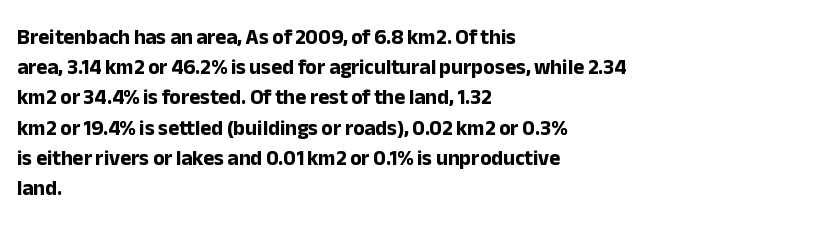
Q: Is the text bold? A: Yes.
Q: Is the text italic (slanted)? A: No, it is upright.
Q: Is the text underlined? A: No.
Q: How is the paragraph aligned? A: Left-aligned.
Q: Is the spacing between letters normal or unusually wide? A: Normal.
Q: Is the spacing between lines tight, normal or loose? A: Normal.
